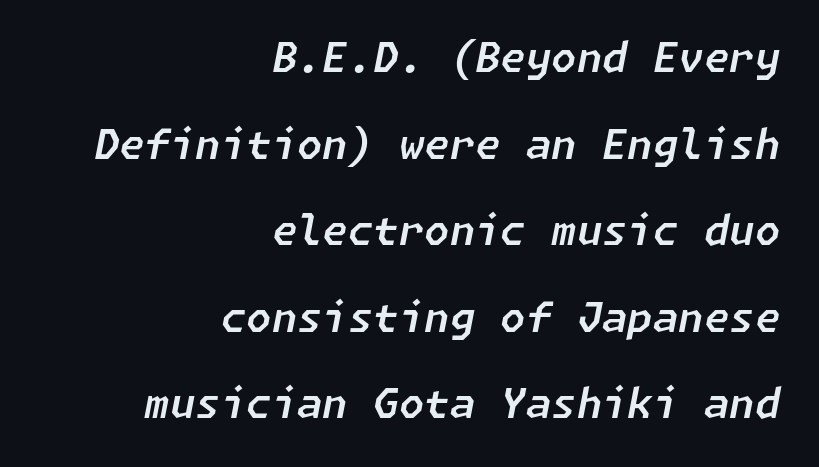
{"italic": "yes", "lean": "right", "slant_degrees": 11, "width": "normal", "stroke_contrast": "low", "x_height": "medium", "underline": "no", "align": "right", "line_spacing": "loose", "line_spacing_ratio": 2.11, "letter_spacing": "normal", "letter_spacing_em": 0.0, "glyph_px": 41}
